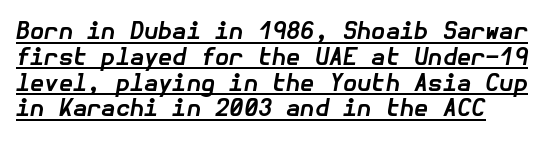
The image shows 23 px bold type, italic (leaning right); set left-aligned, tight line spacing (1.12x), normal letter spacing, underlined.
